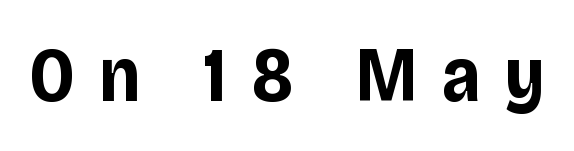
Q: Is the text bold? A: Yes.
Q: Is the text italic (slanted)? A: No, it is upright.
Q: Is the typeface a serif or a sans-serif typeface? A: Sans-serif.
Q: Is the text underlined? A: No.
Q: Is the spacing between letters normal or unusually wide? A: Unusually wide.
Q: Width (condensed, normal, or wide)? A: Condensed.
Q: Stroke contrast? A: Low.
Q: x-height? A: Large.
Q: Monospaced? A: No.
